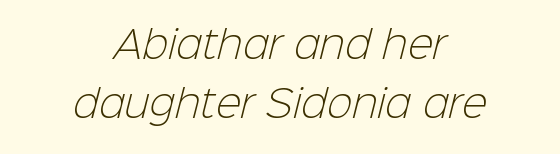
The image shows 38 px light sans-serif type; set centered, normal line spacing (1.54x), normal letter spacing, not underlined; low stroke contrast and a medium x-height.
